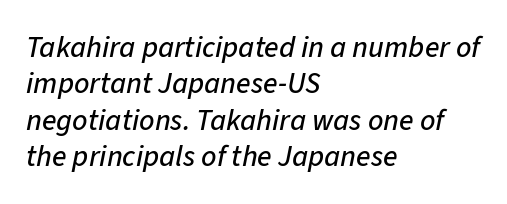
Q: Is the text italic (slanted)? A: Yes, it leans right by about 11 degrees.
Q: Is the text underlined? A: No.
Q: How is the paragraph aligned? A: Left-aligned.
Q: Is the spacing between letters normal or unusually wide? A: Normal.
Q: Width (condensed, normal, or wide)? A: Normal.
Q: Stroke contrast? A: Low.
Q: x-height? A: Medium.
Q: Monospaced? A: No.
